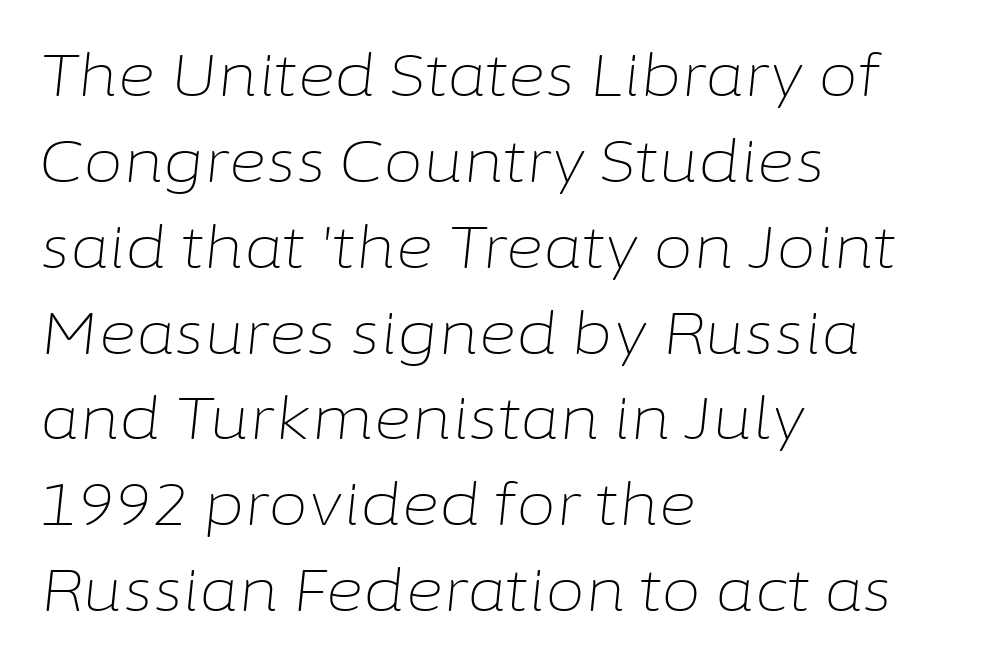
{"italic": "yes", "lean": "right", "slant_degrees": 6, "bold": "no", "weight": "light", "width": "normal", "stroke_contrast": "low", "x_height": "medium", "monospaced": "no", "underline": "no", "align": "left", "line_spacing": "normal", "line_spacing_ratio": 1.48, "letter_spacing": "normal", "letter_spacing_em": 0.0, "glyph_px": 58}
